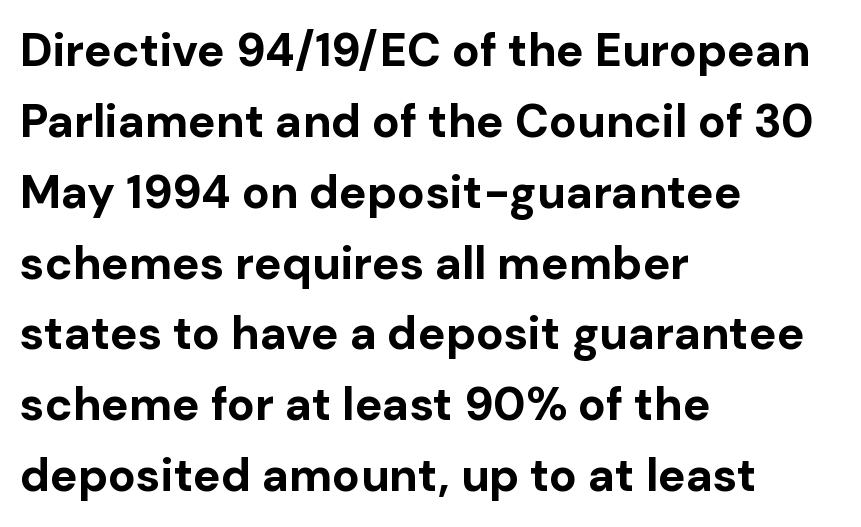
{"serif": "no", "italic": "no", "bold": "yes", "weight": "bold", "width": "normal", "stroke_contrast": "low", "x_height": "medium", "monospaced": "no", "underline": "no", "align": "left", "line_spacing": "normal", "line_spacing_ratio": 1.54, "letter_spacing": "normal", "letter_spacing_em": 0.0, "glyph_px": 46}
